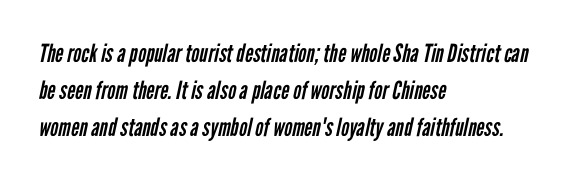
Q: Is the text bold? A: No.
Q: Is the text underlined? A: No.
Q: How is the paragraph aligned? A: Left-aligned.
Q: Is the spacing between letters normal or unusually wide? A: Normal.
Q: Is the spacing between lines tight, normal or loose? A: Normal.
